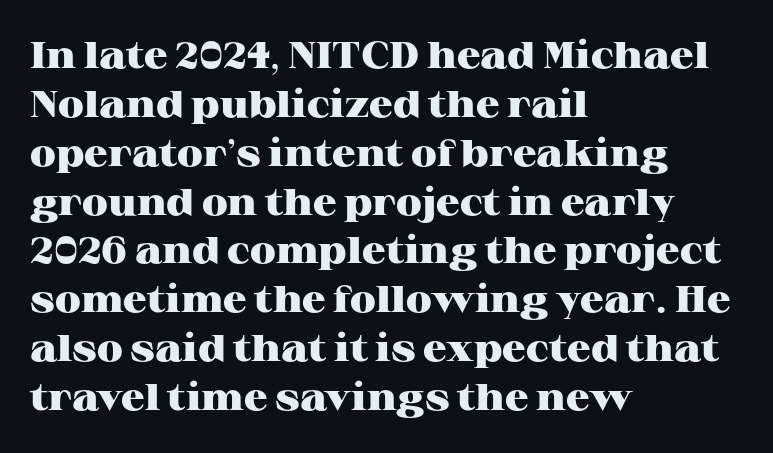
The image shows 37 px heavy, wide serif type, upright; set left-aligned, normal line spacing (1.32x), normal letter spacing, not underlined; high stroke contrast and a medium x-height.
